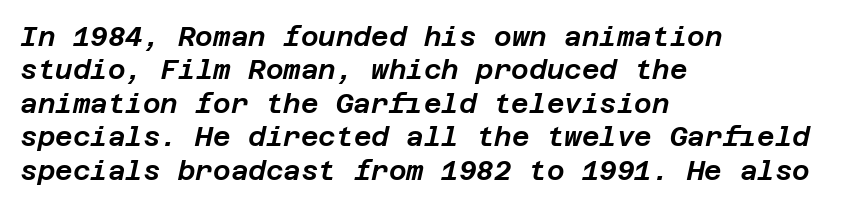
Q: Is the text italic (slanted)? A: Yes, it leans right by about 12 degrees.
Q: Is the text underlined? A: No.
Q: How is the paragraph aligned? A: Left-aligned.
Q: Is the spacing between letters normal or unusually wide? A: Normal.
